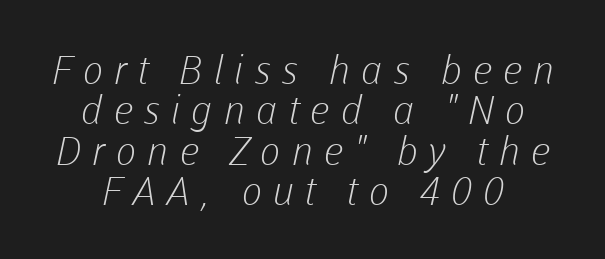
Q: Is the text bold? A: No.
Q: Is the typeface a serif or a sans-serif typeface? A: Sans-serif.
Q: Is the text underlined? A: No.
Q: Is the spacing between letters normal or unusually wide? A: Unusually wide.
Q: Is the spacing between lines tight, normal or loose? A: Tight.
Q: Width (condensed, normal, or wide)? A: Normal.
Q: Stroke contrast? A: Low.
Q: x-height? A: Medium.
Q: Monospaced? A: No.
